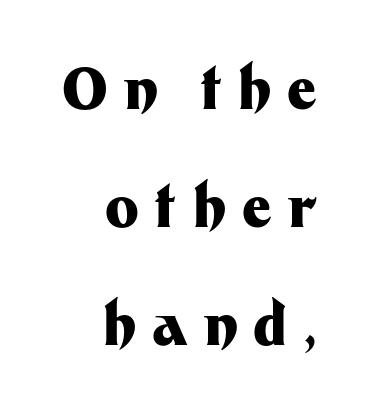
The image shows 57 px heavy sans-serif type, upright; set right-aligned, loose line spacing (2.07x), unusually wide letter spacing (+0.27 em), not underlined; medium stroke contrast and a medium x-height.
